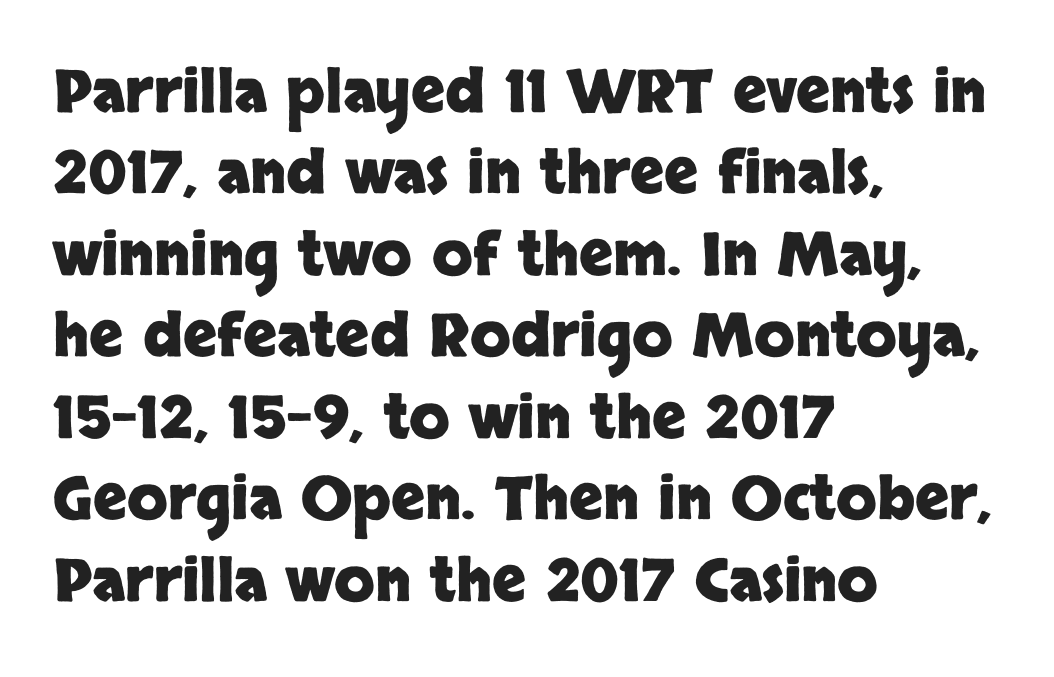
Short and long lines alike share a common starting point at left. This sample uses a sans-serif face. What's the leading like? Ordinary, nothing unusual. Looks like regular typesetting: each glyph gets only the width it needs. It's the straight-up-and-down kind of type. The face used here is rendered with its standard letterfit.
